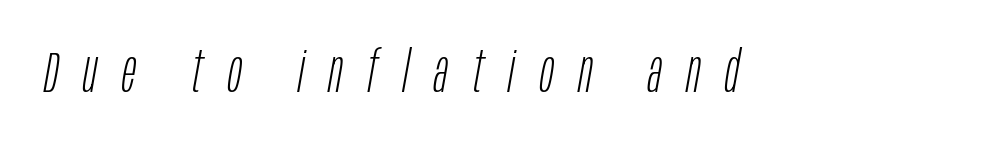
Q: Is the text bold? A: No.
Q: Is the text italic (slanted)? A: Yes, it leans right by about 10 degrees.
Q: Is the text underlined? A: No.
Q: Is the spacing between letters normal or unusually wide? A: Unusually wide.
Q: Width (condensed, normal, or wide)? A: Condensed.
Q: Stroke contrast? A: Low.
Q: x-height? A: Large.
Q: Monospaced? A: No.
